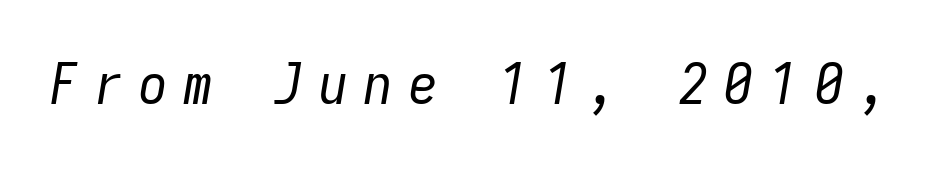
Q: Is the text bold? A: No.
Q: Is the text italic (slanted)? A: Yes, it leans right by about 9 degrees.
Q: Is the text underlined? A: No.
Q: Is the spacing between letters normal or unusually wide? A: Unusually wide.
Q: Width (condensed, normal, or wide)? A: Condensed.
Q: Stroke contrast? A: Low.
Q: x-height? A: Medium.
Q: Monospaced? A: Yes.
